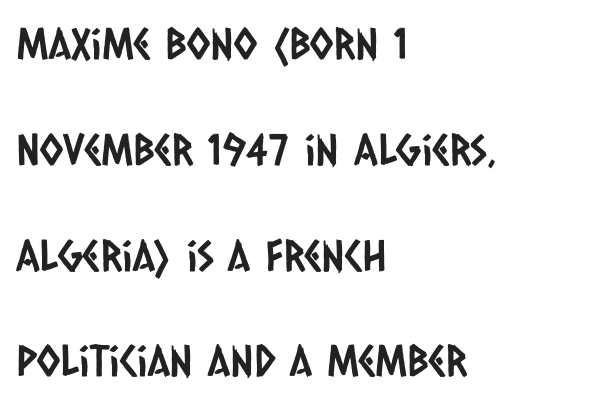
The text was rendered using a sans face with plain stroke endings. A great deal of white space separates one row of letters from the next. The gap between lines stays unmarked. Where is the straight margin? On the left. The rendering keeps characters at their native spacing. These lines are rendered in a variable-pitch font.
